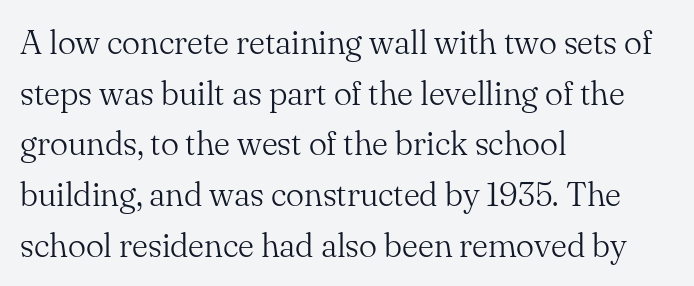
Q: Is the text bold? A: No.
Q: Is the text italic (slanted)? A: No, it is upright.
Q: Is the typeface a serif or a sans-serif typeface? A: Serif.
Q: Is the text underlined? A: No.
Q: How is the paragraph aligned? A: Left-aligned.
Q: Is the spacing between letters normal or unusually wide? A: Normal.
Q: Is the spacing between lines tight, normal or loose? A: Normal.
Q: Width (condensed, normal, or wide)? A: Normal.
Q: Stroke contrast? A: Medium.
Q: x-height? A: Small.
Q: Monospaced? A: No.
